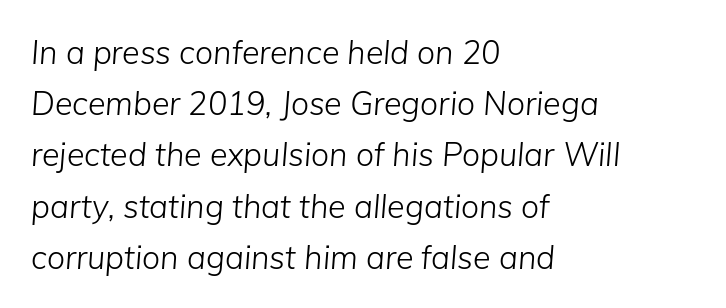
Q: Is the text bold? A: No.
Q: Is the text italic (slanted)? A: Yes, it leans right by about 5 degrees.
Q: Is the text underlined? A: No.
Q: How is the paragraph aligned? A: Left-aligned.
Q: Is the spacing between letters normal or unusually wide? A: Normal.
Q: Is the spacing between lines tight, normal or loose? A: Normal.
Q: Width (condensed, normal, or wide)? A: Normal.
Q: Stroke contrast? A: Low.
Q: x-height? A: Medium.
Q: Monospaced? A: No.
